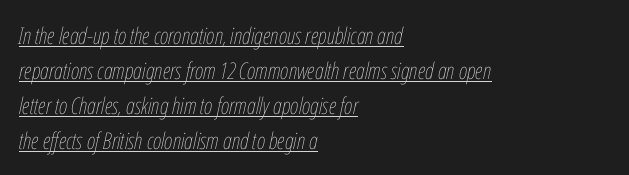
{"italic": "yes", "lean": "right", "slant_degrees": 12, "bold": "no", "underline": "yes", "align": "left", "line_spacing": "normal", "line_spacing_ratio": 1.52, "letter_spacing": "normal", "letter_spacing_em": 0.0, "glyph_px": 23}
